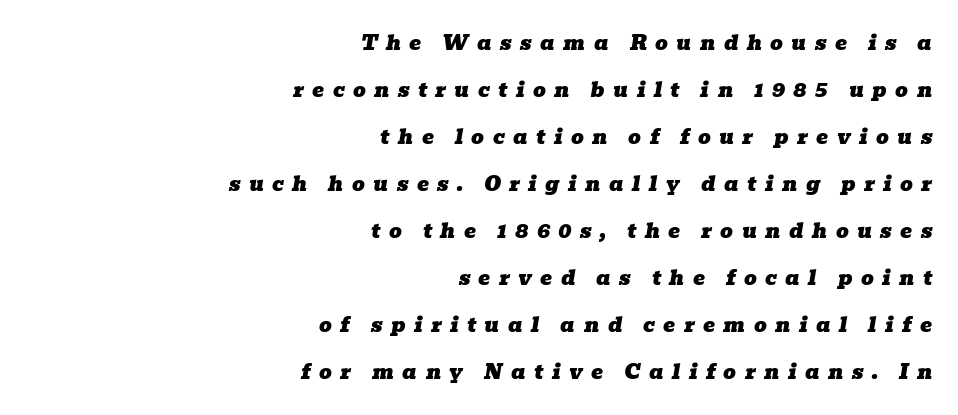
The image shows 20 px text type, italic (leaning right); set right-aligned, loose line spacing (2.35x), unusually wide letter spacing (+0.42 em), not underlined.
